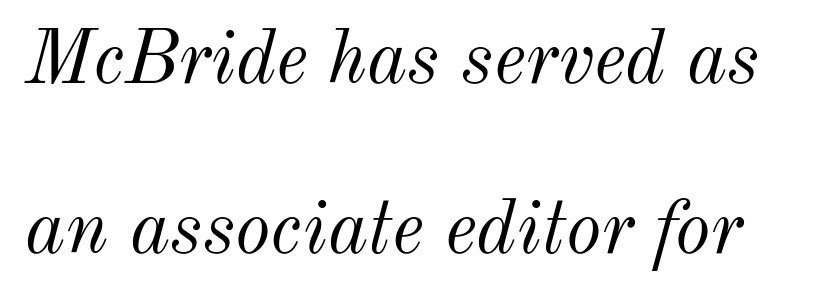
{"italic": "yes", "lean": "right", "slant_degrees": 12, "bold": "no", "weight": "light", "width": "normal", "stroke_contrast": "medium", "x_height": "small", "monospaced": "no", "underline": "no", "line_spacing": "loose", "line_spacing_ratio": 2.24, "letter_spacing": "normal", "letter_spacing_em": 0.0, "glyph_px": 76}
